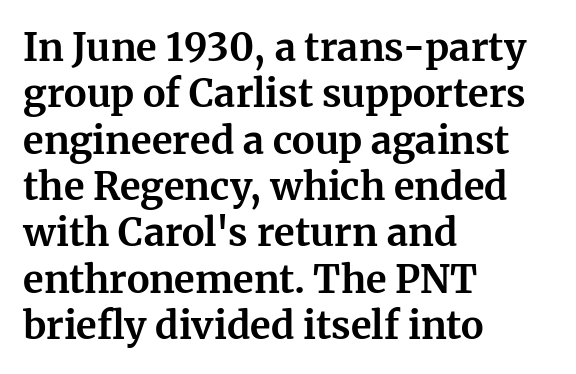
The sample has been set heavy, in full bold. When letters stand straight like this, we call the style roman or upright. The passage is arranged the way most books set body copy — flush left. Note: serifs present on the glyphs. The strip under each line holds only bare page.
